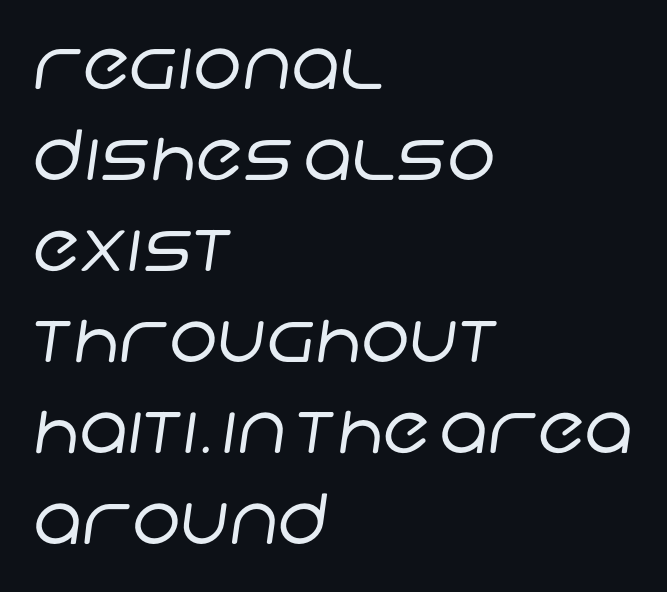
{"serif": "no", "bold": "no", "weight": "regular", "width": "normal", "stroke_contrast": "low", "x_height": "large", "monospaced": "no", "underline": "no", "align": "left", "line_spacing": "normal", "line_spacing_ratio": 1.32, "letter_spacing": "normal", "letter_spacing_em": 0.0, "glyph_px": 69}
